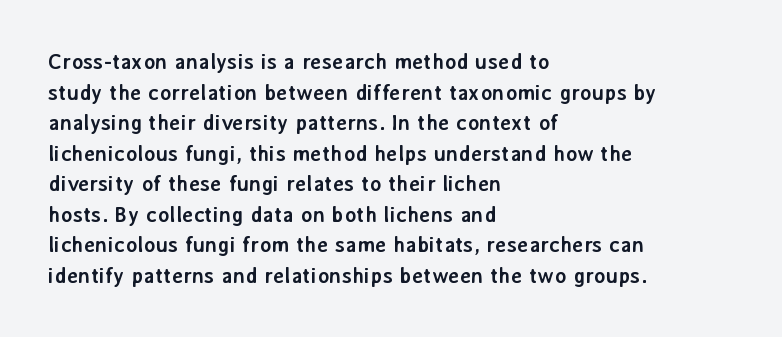
If you drew a line through each stem, it would be perfectly vertical. A normal amount of white space separates one row of letters from the next. Unmarked baselines from the first word to the last. Pretty heavy lettering here — definitely bold. The paragraph has a hard left edge and a soft right edge. These lines keep a tight, regular rhythm from letter to letter.
